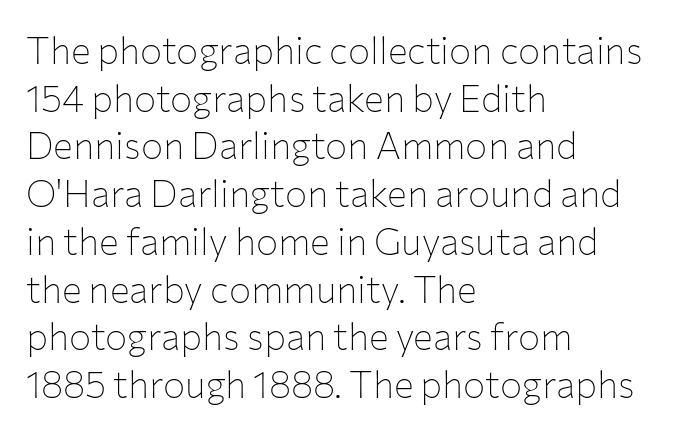
{"serif": "no", "italic": "no", "bold": "no", "weight": "thin", "width": "normal", "stroke_contrast": "low", "x_height": "medium", "monospaced": "no", "underline": "no", "align": "left", "line_spacing": "normal", "line_spacing_ratio": 1.29, "letter_spacing": "normal", "letter_spacing_em": 0.0, "glyph_px": 37}
